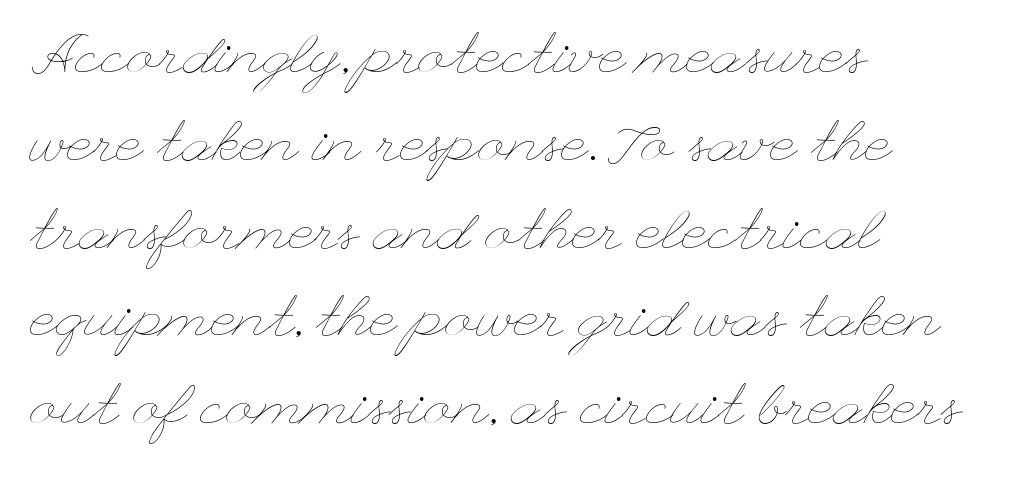
{"bold": "no", "weight": "thin", "width": "wide", "stroke_contrast": "low", "x_height": "small", "underline": "no", "align": "left", "line_spacing": "normal", "line_spacing_ratio": 1.54, "letter_spacing": "normal", "letter_spacing_em": 0.0, "glyph_px": 57}
